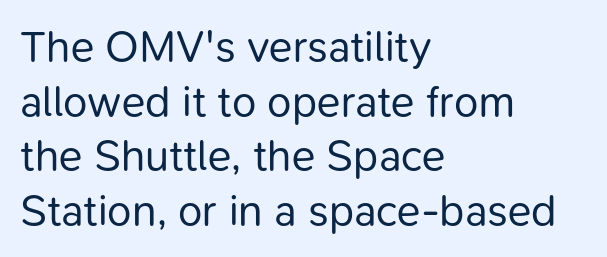
{"serif": "no", "italic": "no", "bold": "no", "weight": "regular", "width": "normal", "stroke_contrast": "low", "x_height": "medium", "monospaced": "no", "underline": "no", "align": "left", "line_spacing_ratio": 1.24, "letter_spacing": "normal", "letter_spacing_em": 0.0, "glyph_px": 44}
